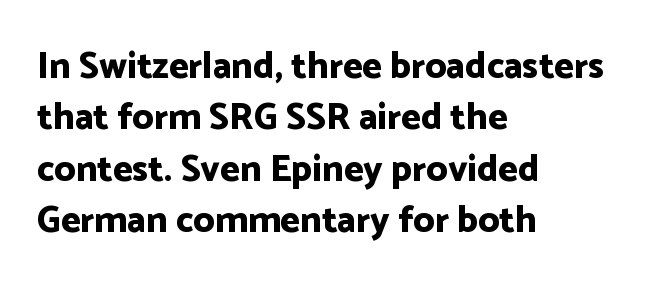
The paragraph shown leans on its left margin. Are there feet on the stems? There aren't — it's a sans. A typesetter would mark this as roman, not italic. Does the leading feel generous? No, just average. The letterforms sit shoulder to shoulder at normal distance. These lines are rendered in a variable-pitch font.
